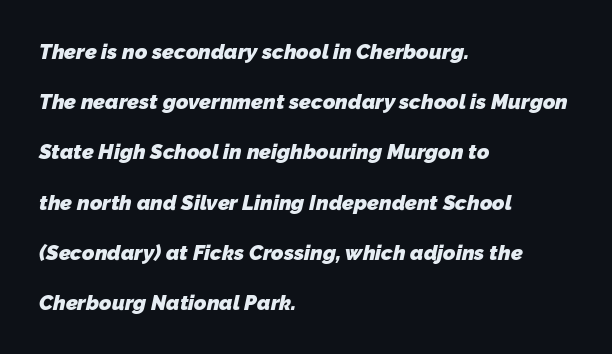
{"bold": "yes", "underline": "no", "align": "left", "line_spacing": "loose", "line_spacing_ratio": 2.39, "letter_spacing": "normal", "letter_spacing_em": 0.0, "glyph_px": 21}
